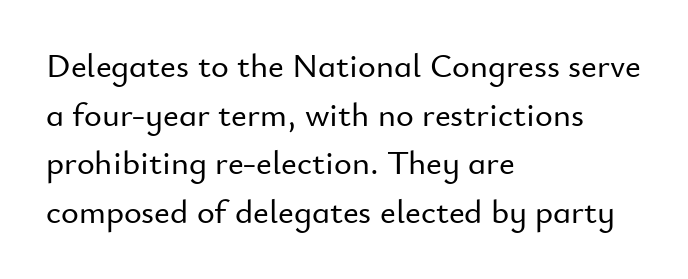
Q: Is the text italic (slanted)? A: No, it is upright.
Q: Is the typeface a serif or a sans-serif typeface? A: Sans-serif.
Q: Is the text underlined? A: No.
Q: How is the paragraph aligned? A: Left-aligned.
Q: Is the spacing between letters normal or unusually wide? A: Normal.
Q: Is the spacing between lines tight, normal or loose? A: Normal.
Q: Width (condensed, normal, or wide)? A: Normal.
Q: Stroke contrast? A: Low.
Q: x-height? A: Small.
Q: Monospaced? A: No.
